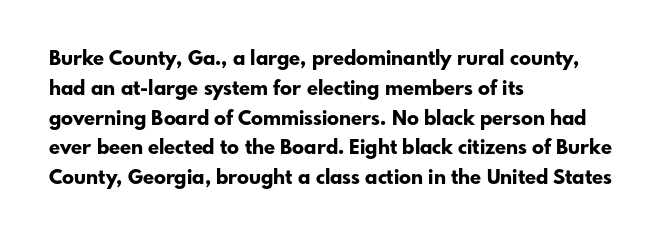
Summary of weight: heavy, a full bold. This sample is left-justified, so line endings fall wherever the words run out. The type sits square on the baseline with zero lean. The lines sit at an ordinary, default distance from one another. A bare baseline throughout the passage. This sample uses plain, unmodified letter spacing.
